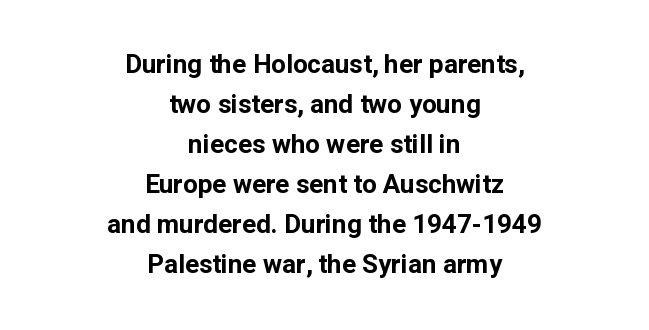
The type is set solid horizontally, with unmodified tracking. Ordinary non-slanted type is in use. This rendering features lettering with no underline. Does the weight exceed regular? Yes, all the way to bold.
